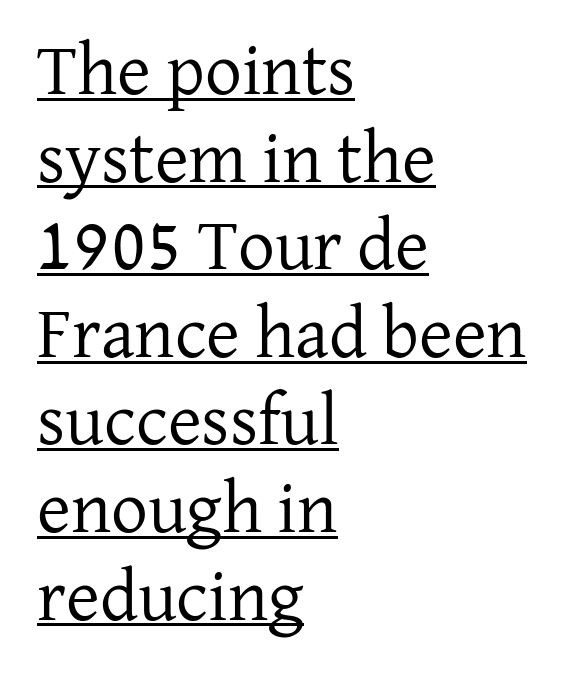
Q: Is the text bold? A: No.
Q: Is the text italic (slanted)? A: No, it is upright.
Q: Is the typeface a serif or a sans-serif typeface? A: Serif.
Q: Is the text underlined? A: Yes.
Q: How is the paragraph aligned? A: Left-aligned.
Q: Is the spacing between letters normal or unusually wide? A: Normal.
Q: Width (condensed, normal, or wide)? A: Normal.
Q: Stroke contrast? A: Low.
Q: x-height? A: Medium.
Q: Monospaced? A: No.
